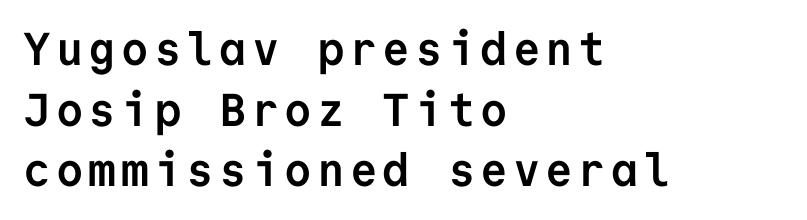
{"serif": "no", "italic": "no", "bold": "yes", "weight": "semibold", "width": "normal", "stroke_contrast": "low", "x_height": "medium", "monospaced": "yes", "underline": "no", "align": "left", "line_spacing": "normal", "line_spacing_ratio": 1.32, "glyph_px": 46}
